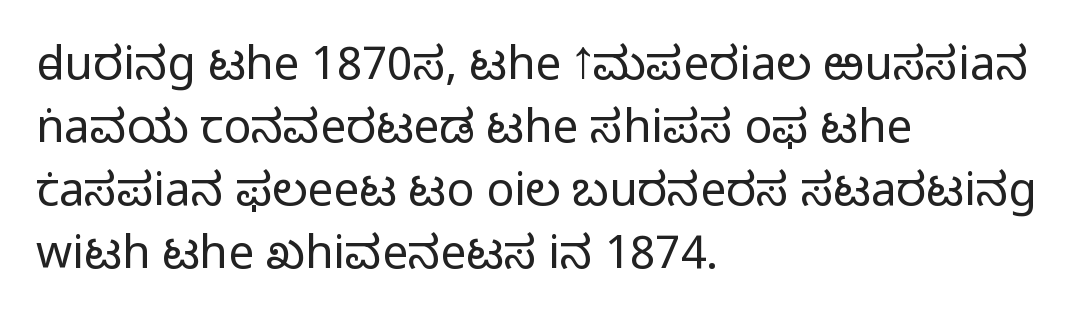
{"serif": "no", "italic": "no", "bold": "no", "weight": "light", "width": "normal", "stroke_contrast": "low", "x_height": "medium", "monospaced": "no", "underline": "no", "align": "left", "line_spacing": "normal", "line_spacing_ratio": 1.37, "letter_spacing": "normal", "letter_spacing_em": 0.0, "glyph_px": 46}
